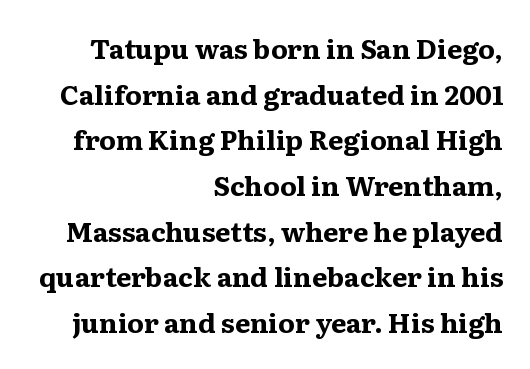
The image shows 27 px bold type, upright; set right-aligned, normal line spacing (1.69x), normal letter spacing, not underlined.
